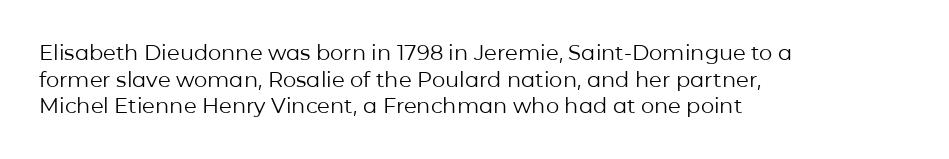
{"italic": "no", "bold": "no", "underline": "no", "align": "left", "line_spacing": "normal", "line_spacing_ratio": 1.27, "letter_spacing": "normal", "letter_spacing_em": 0.0, "glyph_px": 21}
